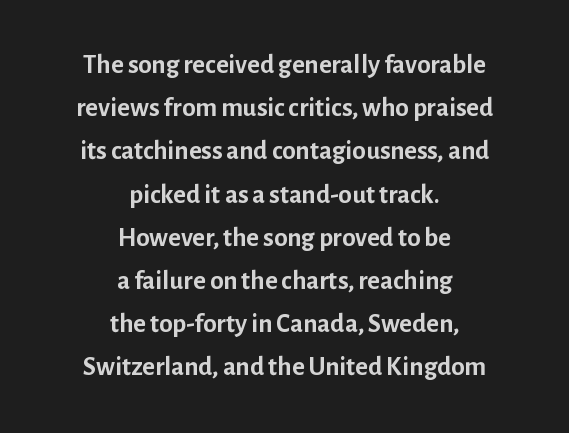
The image shows 27 px bold type, upright; set centered, normal line spacing (1.6x), normal letter spacing, not underlined.
